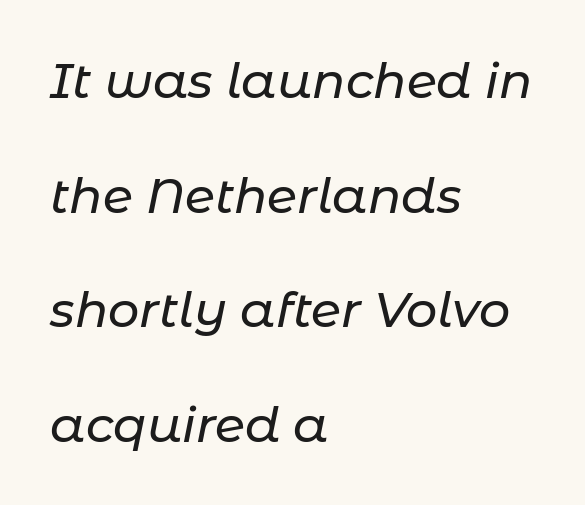
The image shows 49 px text type, italic (leaning right); set left-aligned, loose line spacing (2.34x), normal letter spacing, not underlined; low stroke contrast and a medium x-height.
